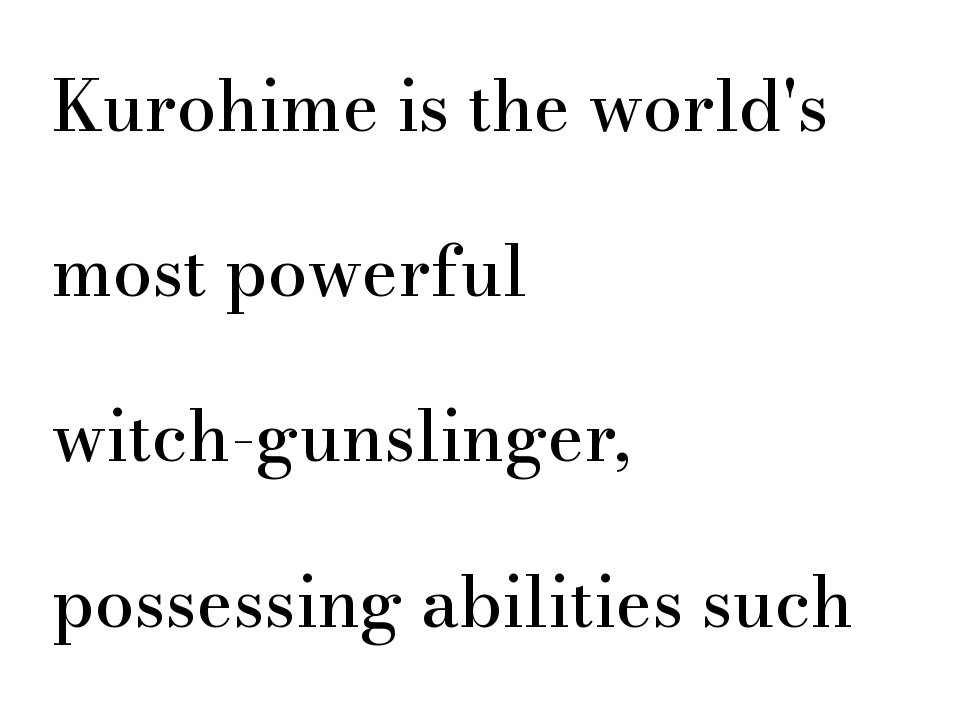
Horizontally, the lines are justified to the leading edge only. The rendering shows small feet on the letterforms — a serif design. Caption: standard tracking, unaltered. Vertical strokes here are truly vertical. Underlining? Definitely not there. Is this a fixed-width face? No — the glyphs have proportional, varying widths.
